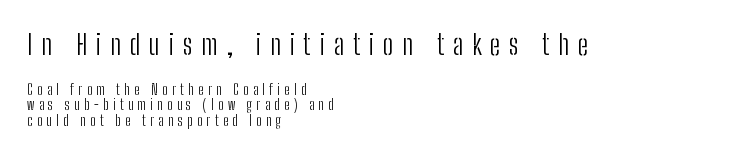
The image shows 28 px light, condensed sans-serif type, upright; set left-aligned, tight line spacing (1.12x), unusually wide letter spacing (+0.32 em), not underlined; the first (top) block is 2.0x larger; low stroke contrast and a medium x-height.
